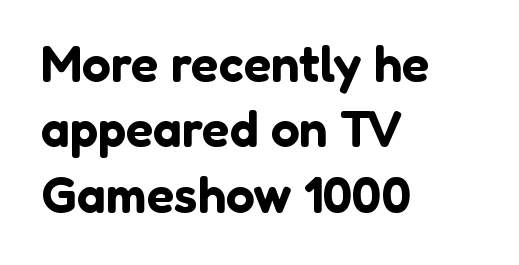
Q: Is the text italic (slanted)? A: No, it is upright.
Q: Is the typeface a serif or a sans-serif typeface? A: Sans-serif.
Q: Is the text underlined? A: No.
Q: How is the paragraph aligned? A: Left-aligned.
Q: Is the spacing between letters normal or unusually wide? A: Normal.
Q: Is the spacing between lines tight, normal or loose? A: Normal.
Q: Width (condensed, normal, or wide)? A: Normal.
Q: Stroke contrast? A: Low.
Q: x-height? A: Medium.
Q: Monospaced? A: No.
